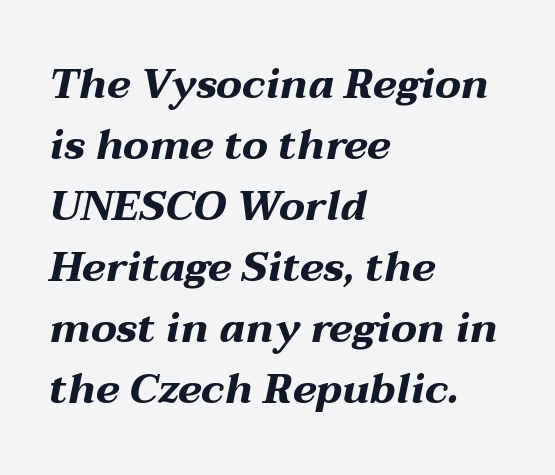
{"italic": "yes", "lean": "right", "slant_degrees": 12, "bold": "yes", "weight": "bold", "width": "wide", "stroke_contrast": "medium", "x_height": "medium", "monospaced": "no", "underline": "no", "align": "left", "line_spacing": "normal", "line_spacing_ratio": 1.49, "letter_spacing": "normal", "letter_spacing_em": 0.0, "glyph_px": 41}
